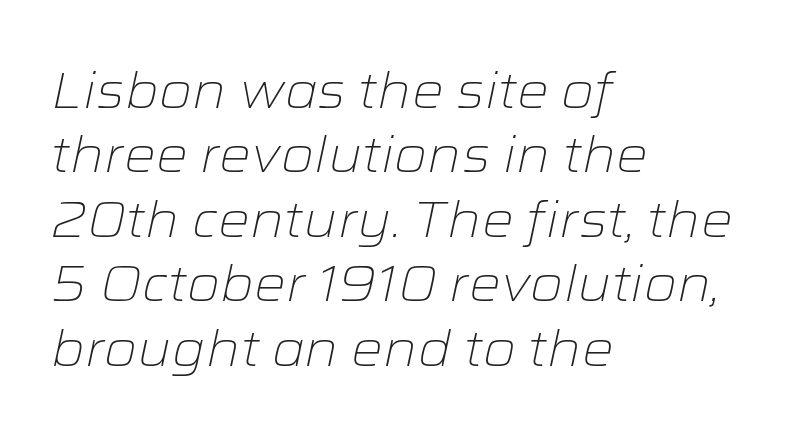
{"italic": "yes", "lean": "right", "slant_degrees": 12, "bold": "no", "weight": "light", "width": "wide", "stroke_contrast": "low", "x_height": "medium", "monospaced": "no", "underline": "no", "align": "left", "line_spacing": "normal", "line_spacing_ratio": 1.29, "letter_spacing": "normal", "letter_spacing_em": 0.0, "glyph_px": 50}
